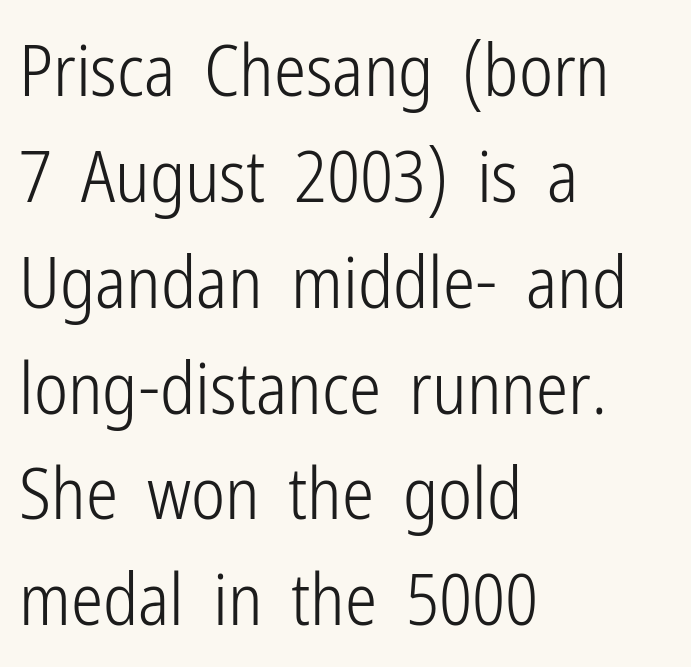
The image shows 72 px light, condensed sans-serif type, upright; set left-aligned, normal line spacing (1.47x), normal letter spacing, not underlined; low stroke contrast and a medium x-height.
